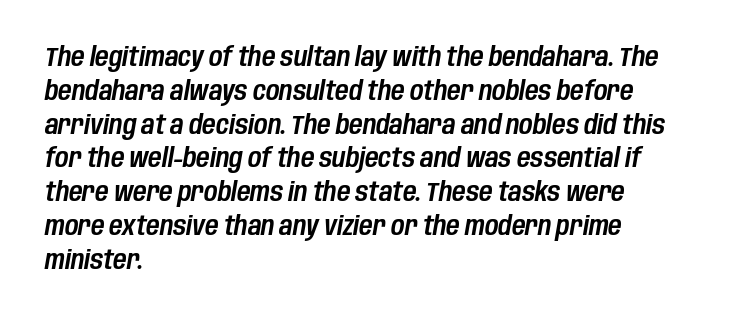
The paragraph has a hard left edge and a soft right edge. Words appear dense and cohesive because spacing is normal. Evenly set lines give the paragraph a standard silhouette. Descenders are the only things crossing below the line.
